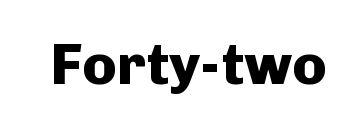
{"serif": "no", "italic": "no", "bold": "yes", "weight": "heavy", "width": "normal", "stroke_contrast": "low", "x_height": "medium", "monospaced": "no", "underline": "no", "letter_spacing": "normal", "letter_spacing_em": 0.0, "glyph_px": 57}
